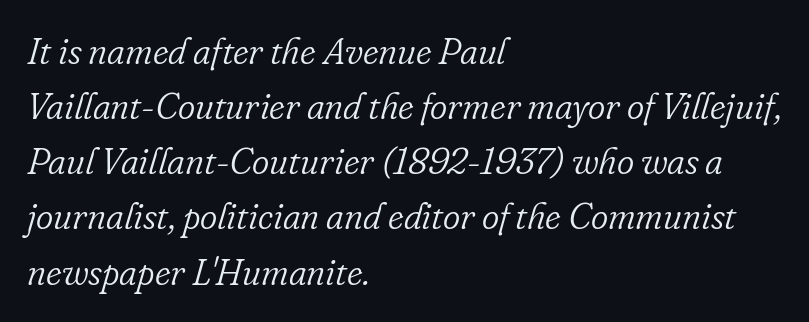
{"serif": "yes", "italic": "yes", "lean": "right", "slant_degrees": 16, "bold": "no", "weight": "light", "width": "normal", "stroke_contrast": "low", "x_height": "small", "monospaced": "no", "underline": "no", "align": "left", "line_spacing": "normal", "line_spacing_ratio": 1.49, "letter_spacing": "normal", "letter_spacing_em": 0.0, "glyph_px": 37}
